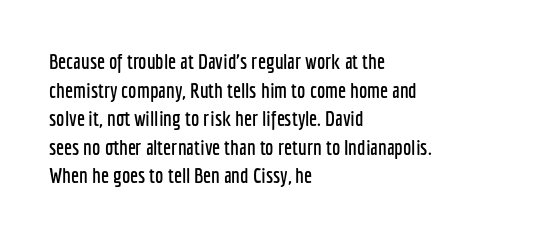
The image shows 21 px text type, upright; set left-aligned, normal line spacing (1.36x), normal letter spacing, not underlined.
